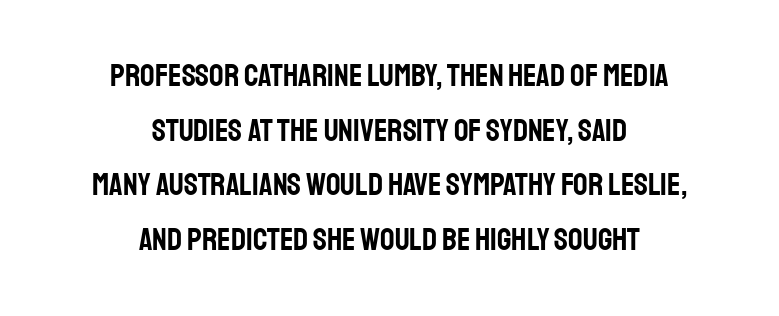
The image shows 32 px condensed sans-serif type, upright; set centered, line spacing 1.71x, normal letter spacing, not underlined; low stroke contrast and a large x-height.
